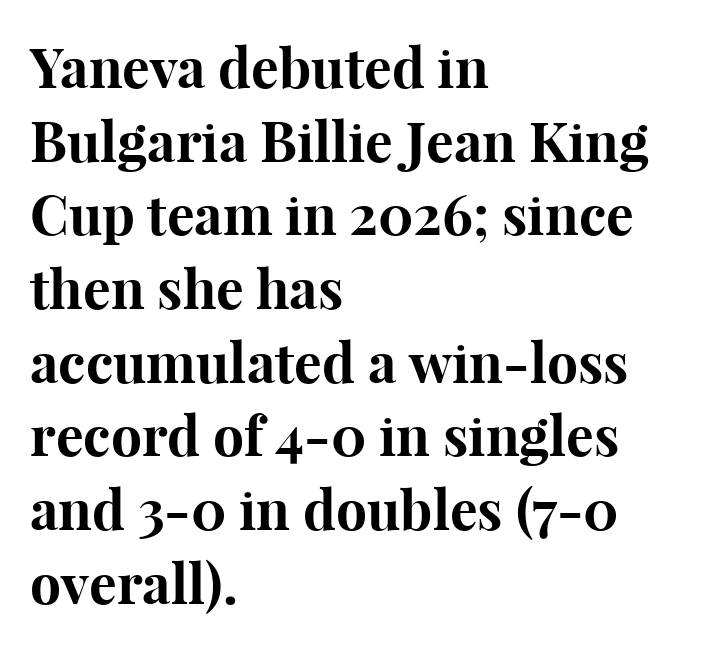
{"serif": "yes", "italic": "no", "bold": "yes", "weight": "bold", "width": "normal", "stroke_contrast": "high", "x_height": "medium", "monospaced": "no", "underline": "no", "align": "left", "line_spacing": "normal", "line_spacing_ratio": 1.34, "letter_spacing": "normal", "letter_spacing_em": 0.0, "glyph_px": 55}
